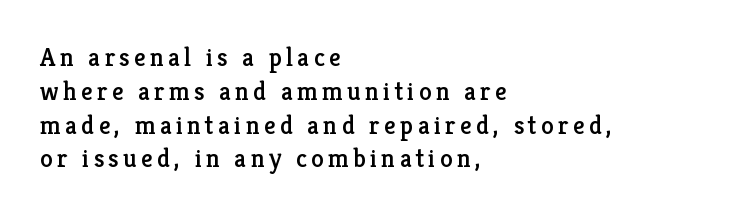
{"italic": "no", "underline": "no", "align": "left", "line_spacing": "normal", "line_spacing_ratio": 1.3, "glyph_px": 26}
